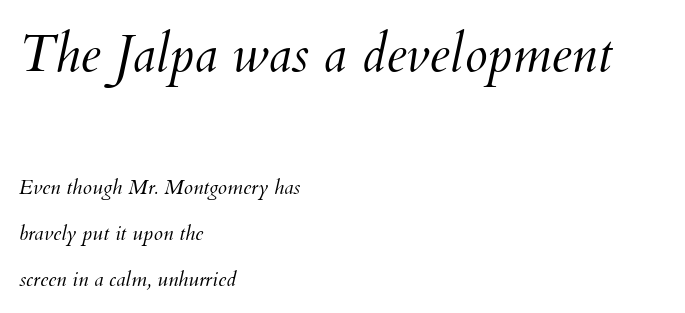
Q: Is the text bold? A: No.
Q: Is the text italic (slanted)? A: Yes, it leans right by about 12 degrees.
Q: Is the text underlined? A: No.
Q: How is the paragraph aligned? A: Left-aligned.
Q: Is the spacing between letters normal or unusually wide? A: Normal.
Q: Is the spacing between lines tight, normal or loose? A: Loose.
Q: Which block of text is set in a larger size, the first (top) or the second (bottom)? A: The first (top) one.
Q: Width (condensed, normal, or wide)? A: Normal.
Q: Stroke contrast? A: Medium.
Q: x-height? A: Small.
Q: Monospaced? A: No.
